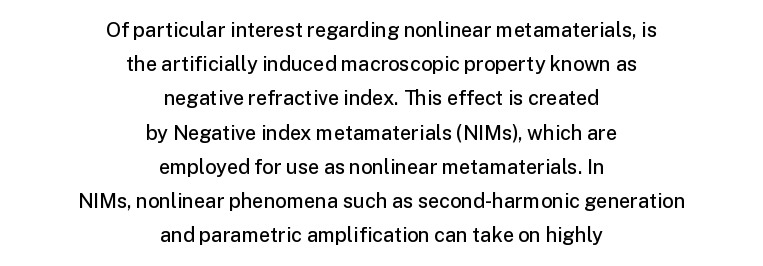
The image shows 20 px text type, upright; set centered, line spacing 1.71x, normal letter spacing, not underlined.
